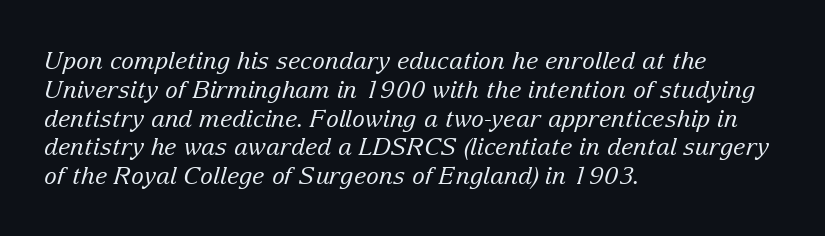
The line texture is even and compact thanks to regular tracking. Just letters on the line, the space beneath them empty. The lettering tilts uniformly, giving the passage an italic look. The text block is weighted toward the left margin, trailing off unevenly rightward. The typeface has the unassuming heft of standard copy or less.
